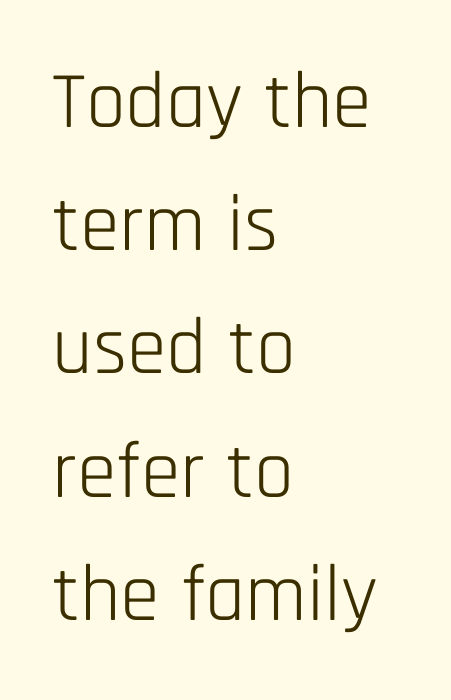
Q: Is the text bold? A: No.
Q: Is the text italic (slanted)? A: No, it is upright.
Q: Is the typeface a serif or a sans-serif typeface? A: Sans-serif.
Q: Is the text underlined? A: No.
Q: How is the paragraph aligned? A: Left-aligned.
Q: Is the spacing between letters normal or unusually wide? A: Normal.
Q: Is the spacing between lines tight, normal or loose? A: Normal.
Q: Width (condensed, normal, or wide)? A: Condensed.
Q: Stroke contrast? A: Low.
Q: x-height? A: Large.
Q: Monospaced? A: No.
